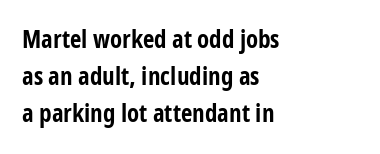
The image shows 25 px bold type, upright; set left-aligned, normal line spacing (1.49x), normal letter spacing, not underlined.
